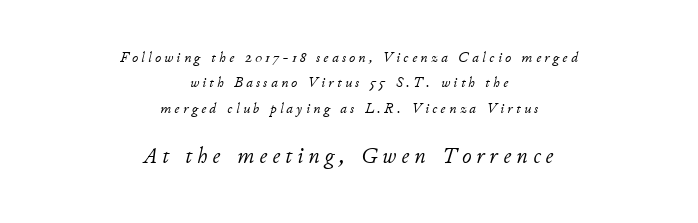
Horizontally, the lines are justified to the midpoint only. The axis of the letterforms is tilted away from vertical. Any mark beneath the type? The region is blank. The block sitting lower on the canvas is the one with enlarged characters.
